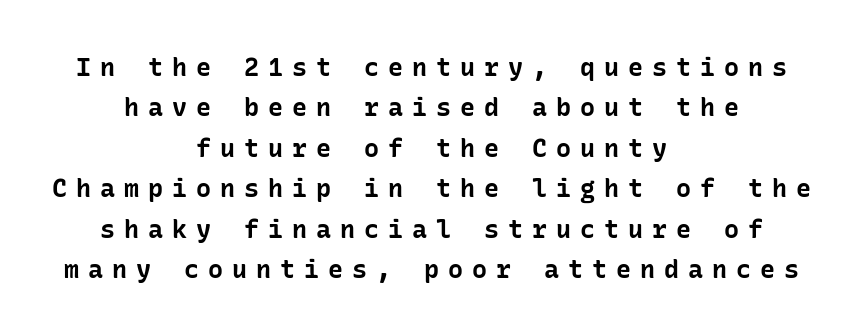
Notice how descenders clear the ascenders below comfortably — that's standard leading. Caption: multi-line text, centered on the measure. The tracking jumps out immediately: characters are airy and widely separated. Weight check: bold — yes, fully. Designer's note — italics off, roman on. Decoration check: the copy has no underline.
